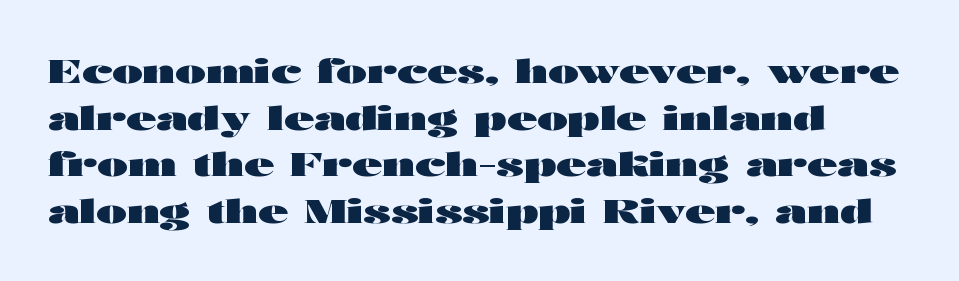
The image shows 33 px heavy, wide type, upright; set normal line spacing (1.41x), normal letter spacing, not underlined; high stroke contrast and a medium x-height.
